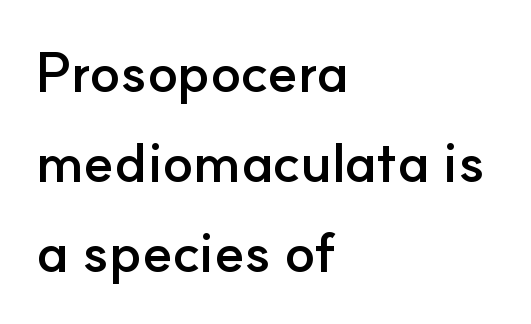
The image shows 56 px semibold sans-serif type, upright; set left-aligned, normal line spacing (1.61x), normal letter spacing, not underlined; low stroke contrast and a small x-height.
